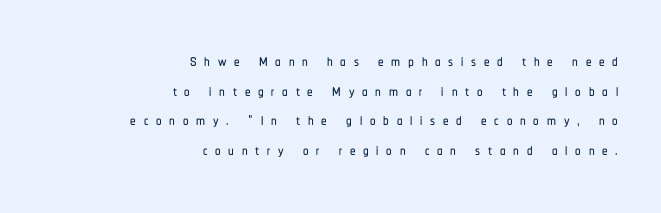
{"italic": "no", "underline": "no", "align": "right", "line_spacing": "normal", "line_spacing_ratio": 1.35, "letter_spacing": "wide", "letter_spacing_em": 0.35, "glyph_px": 22}
